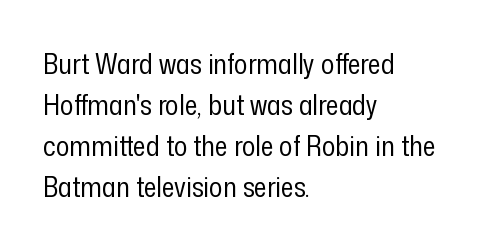
The passage is arranged the way most books set body copy — flush left. In terms of posture, this sample is upright. Nobody drew a line under any word here. Think of a printed novel: that variable character pitch is what you see here. The tracking reads as untouched default to a designer's eye.
